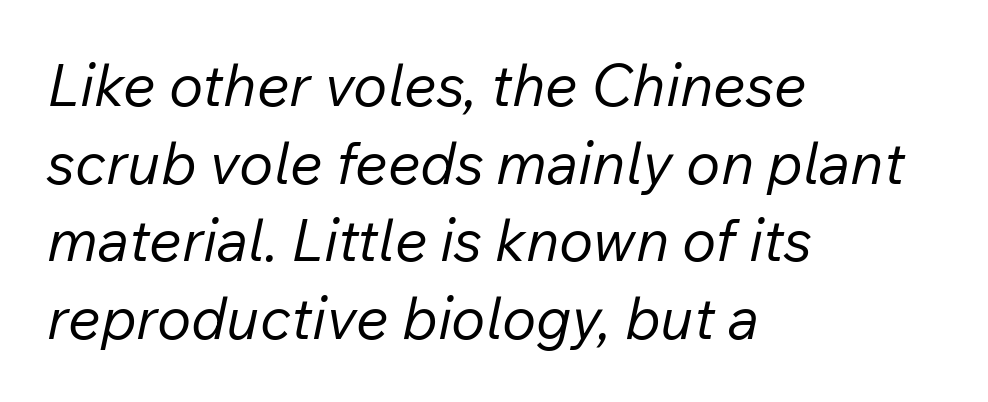
This sample is left-justified, so line endings fall wherever the words run out. Each letter keeps its own natural width here, so spacing adapts to shape. Regular leading. The typography opts for an oblique posture over an upright one. Does extra space separate the letters? No, they use regular spacing. The typeface has the unassuming heft of standard copy or less.
